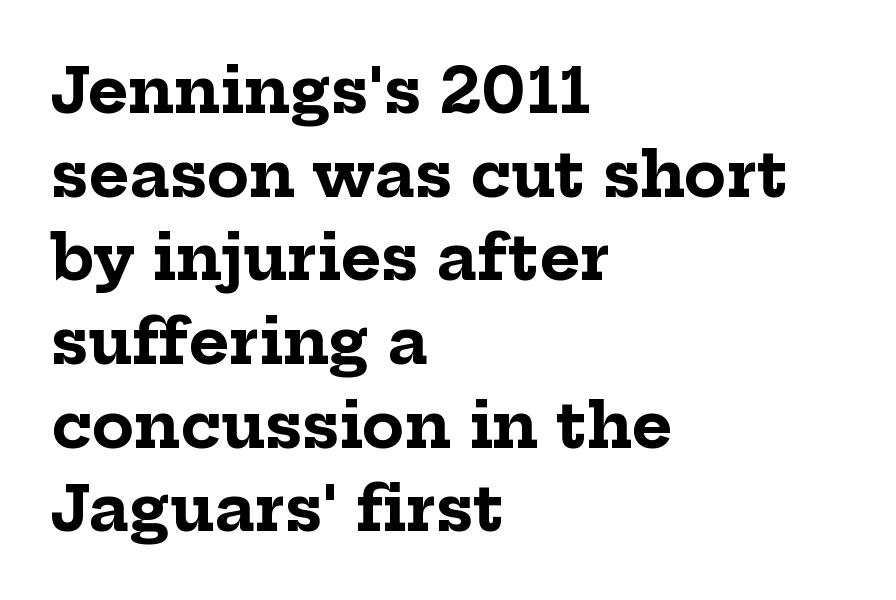
{"serif": "yes", "italic": "no", "bold": "yes", "weight": "bold", "width": "normal", "stroke_contrast": "low", "x_height": "medium", "monospaced": "no", "underline": "no", "align": "left", "line_spacing": "normal", "line_spacing_ratio": 1.35, "letter_spacing": "normal", "letter_spacing_em": 0.0, "glyph_px": 62}
